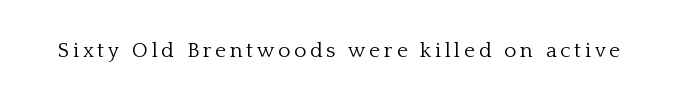
The image shows 21 px text type, upright; set not underlined.
